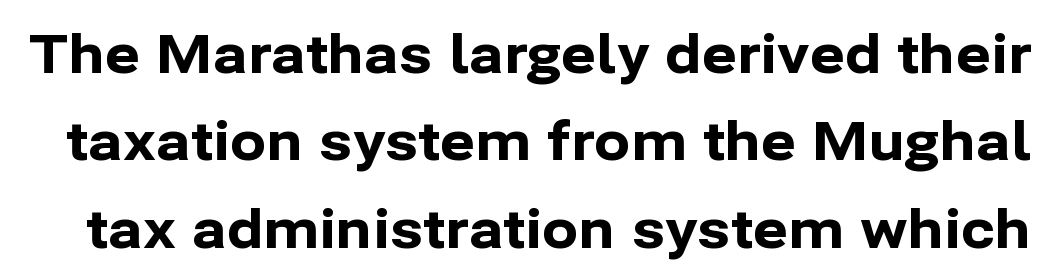
Q: Is the text bold? A: Yes.
Q: Is the text italic (slanted)? A: No, it is upright.
Q: Is the typeface a serif or a sans-serif typeface? A: Sans-serif.
Q: Is the text underlined? A: No.
Q: Is the spacing between letters normal or unusually wide? A: Normal.
Q: Is the spacing between lines tight, normal or loose? A: Normal.
Q: Width (condensed, normal, or wide)? A: Normal.
Q: Stroke contrast? A: Low.
Q: x-height? A: Medium.
Q: Monospaced? A: No.
